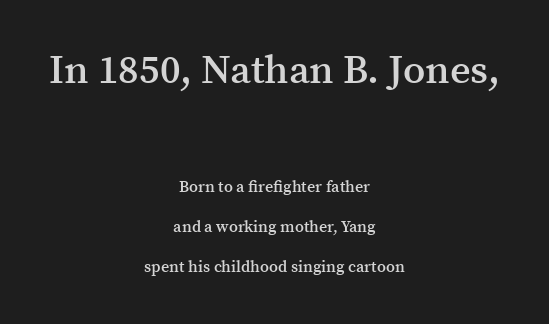
{"serif": "yes", "italic": "no", "bold": "semi", "weight": "semibold", "width": "normal", "stroke_contrast": "medium", "x_height": "medium", "monospaced": "no", "underline": "no", "align": "center", "line_spacing": "loose", "line_spacing_ratio": 2.48, "letter_spacing": "normal", "letter_spacing_em": 0.0, "larger_block": "first", "size_ratio": 2.5, "glyph_px": 40}
